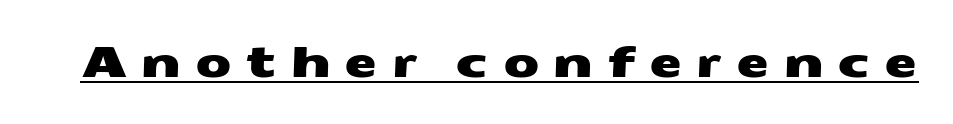
Q: Is the typeface a serif or a sans-serif typeface? A: Sans-serif.
Q: Is the text underlined? A: Yes.
Q: Is the spacing between letters normal or unusually wide? A: Unusually wide.
Q: Width (condensed, normal, or wide)? A: Wide.
Q: Stroke contrast? A: Medium.
Q: x-height? A: Medium.
Q: Monospaced? A: No.
